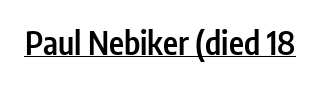
The image shows 32 px semibold, condensed sans-serif type, upright; set normal letter spacing, underlined; low stroke contrast and a medium x-height.
